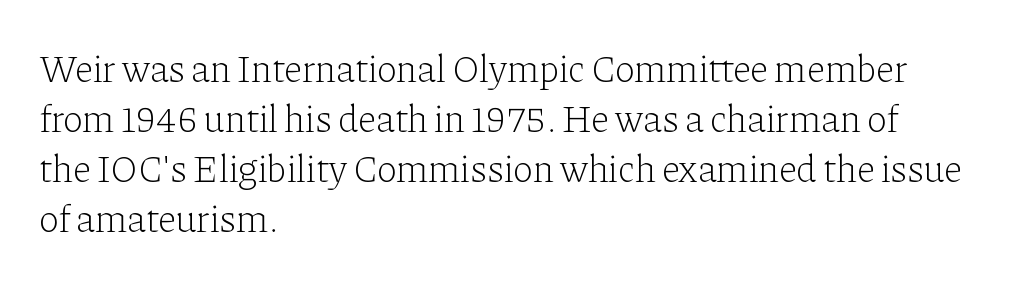
You can tell it's not italic because the verticals are truly vertical. Serifs: yes, visible at the terminals of the letterforms. Reading down the column, the eye jumps a familiar distance to each next line. You could not count columns in this text — the font is proportionally spaced. Observe the ordinary spacing: letters are neighbours, not strangers. Weight: regular or lighter.
